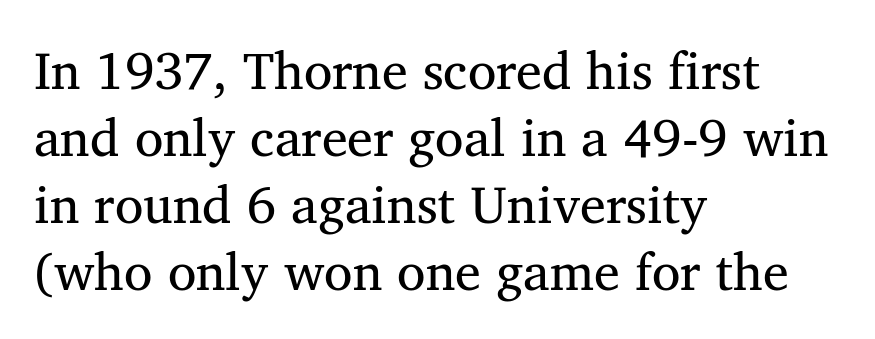
The image shows 52 px regular-weight serif type, upright; set left-aligned, normal line spacing (1.29x), normal letter spacing, not underlined; medium stroke contrast and a medium x-height.
